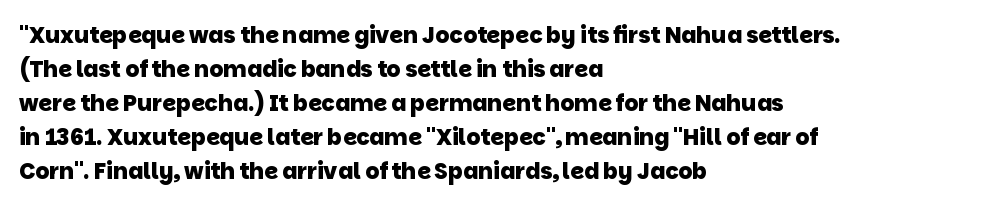
A student would call this left alignment; a typographer would say flush left, rag right. No extra tracking has been applied to these lines. The strip under each line holds only bare page. Notice how descenders clear the ascenders below comfortably — that's standard leading. As a designer I'd log this as weight 700, bold.
